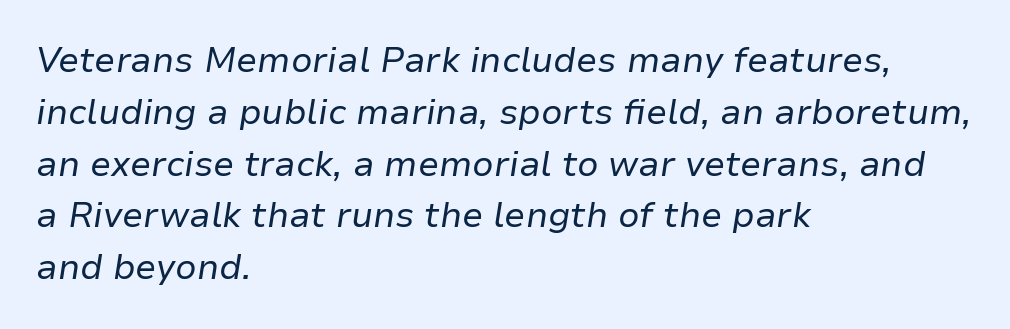
Q: Is the text bold? A: No.
Q: Is the text italic (slanted)? A: Yes, it leans right by about 9 degrees.
Q: Is the text underlined? A: No.
Q: How is the paragraph aligned? A: Left-aligned.
Q: Is the spacing between letters normal or unusually wide? A: Normal.
Q: Is the spacing between lines tight, normal or loose? A: Normal.
Q: Width (condensed, normal, or wide)? A: Normal.
Q: Stroke contrast? A: Low.
Q: x-height? A: Medium.
Q: Monospaced? A: No.
